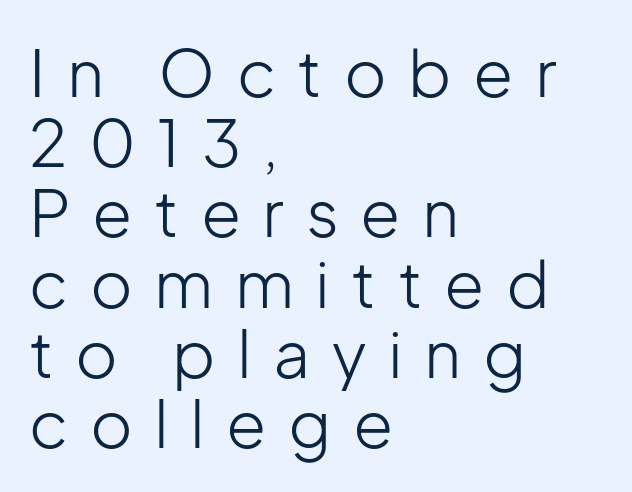
The paragraph has a hard left edge and a soft right edge. Stroke terminals: plain, sans-serif. The face used here is proportionally spaced, like ordinary book or web type. The lines are packed closely together with very little leading. Do the letters lean? They stand straight.
